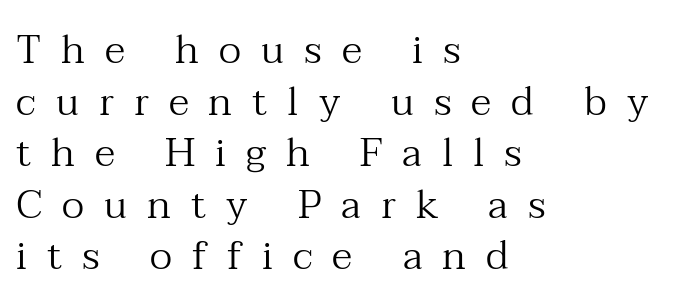
{"serif": "yes", "italic": "no", "bold": "no", "weight": "regular", "width": "normal", "stroke_contrast": "medium", "x_height": "medium", "monospaced": "no", "underline": "no", "align": "left", "line_spacing": "normal", "line_spacing_ratio": 1.29, "letter_spacing": "wide", "letter_spacing_em": 0.5, "glyph_px": 40}
